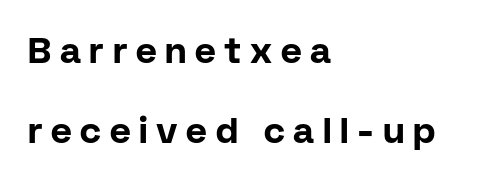
{"serif": "no", "italic": "no", "bold": "yes", "weight": "bold", "width": "normal", "stroke_contrast": "low", "x_height": "medium", "monospaced": "no", "underline": "no", "align": "left", "line_spacing": "loose", "line_spacing_ratio": 2.22, "letter_spacing": "wide", "letter_spacing_em": 0.24, "glyph_px": 36}
